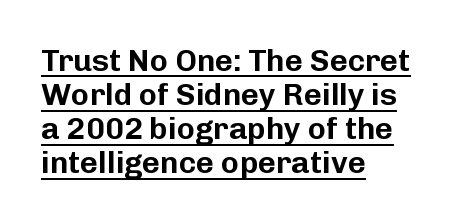
{"serif": "no", "italic": "no", "width": "normal", "stroke_contrast": "low", "x_height": "medium", "monospaced": "no", "underline": "yes", "align": "left", "line_spacing": "tight", "line_spacing_ratio": 1.1, "letter_spacing": "normal", "letter_spacing_em": 0.0, "glyph_px": 31}
